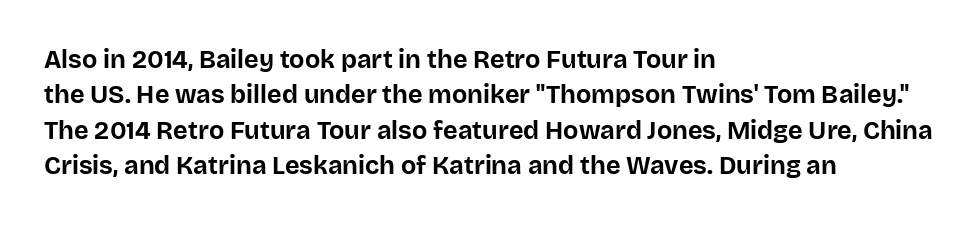
The strokes are fattened all the way to bold. Does the copy run flush right? No — it runs flush left. The face used here is rendered with its standard letterfit. Does the leading feel generous? No, just average. The typography opts for an upright posture over an oblique one.
